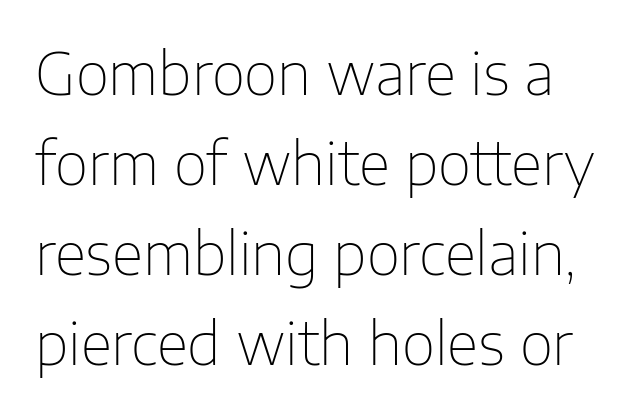
Q: Is the text bold? A: No.
Q: Is the text italic (slanted)? A: No, it is upright.
Q: Is the typeface a serif or a sans-serif typeface? A: Sans-serif.
Q: Is the text underlined? A: No.
Q: Is the spacing between letters normal or unusually wide? A: Normal.
Q: Is the spacing between lines tight, normal or loose? A: Normal.
Q: Width (condensed, normal, or wide)? A: Normal.
Q: Stroke contrast? A: Low.
Q: x-height? A: Medium.
Q: Monospaced? A: No.
